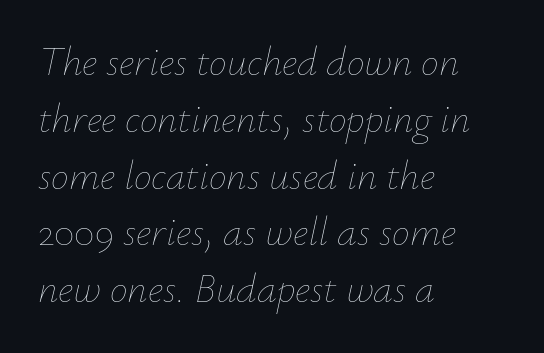
The image shows 40 px thin type, italic (leaning right); set left-aligned, normal line spacing (1.42x), normal letter spacing, not underlined; low stroke contrast and a small x-height.
